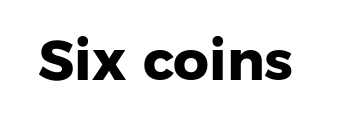
This rendering features lettering with no underline. Nothing unusual about the tracking: characters are spaced as the font intends. Here the designer chose a conventional face with non-uniform glyph widths. The font is running at its bold setting. Unlike a traditional serif, this face leaves its strokes unadorned.
